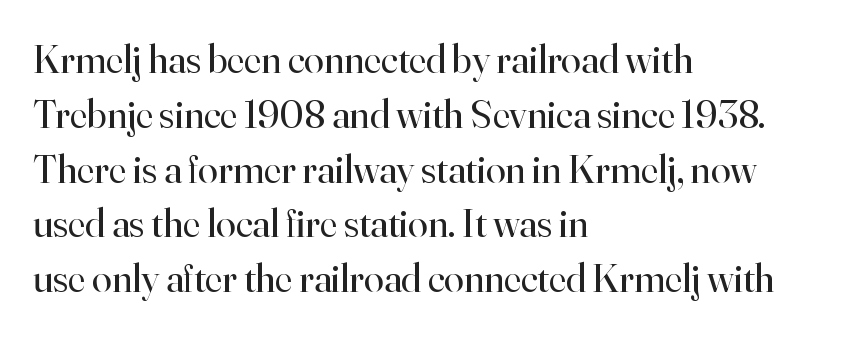
The passage shown is typed in a proportional face where columns would drift. How are the letters spaced? Ordinarily, with no added tracking. This sample uses an upright cut, with every glyph sitting square on the baseline. A normal amount of white space separates one row of letters from the next.
